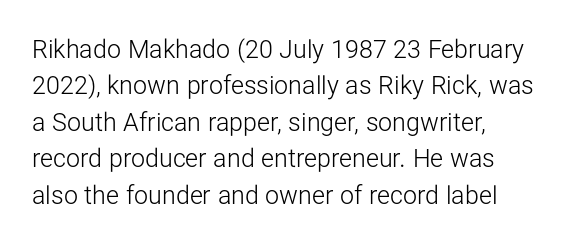
{"italic": "no", "bold": "no", "underline": "no", "align": "left", "line_spacing": "normal", "line_spacing_ratio": 1.46, "letter_spacing": "normal", "letter_spacing_em": 0.0, "glyph_px": 25}
